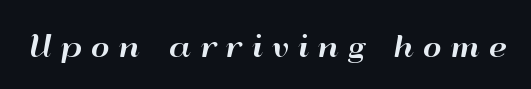
The image shows 29 px wide sans-serif type; set unusually wide letter spacing (+0.3 em), not underlined; high stroke contrast and a small x-height.
